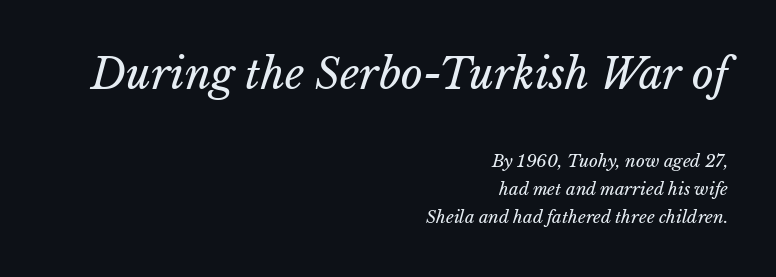
The designer gave the opening block more size than the closing block. You could call the tracking neutral — neither tight nor loose. The string is rendered with underlining switched off. All the whitespace from short lines collects on the left. The passage shown is typed in a proportional face where columns would drift.
